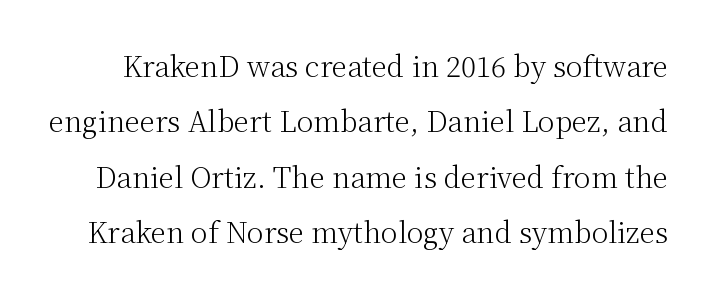
Unmarked baselines from the first word to the last. Serif or sans? Serif — the stroke terminals have little feet. Is there much room between lines? Yes — plenty of vertical air separates them. Does extra space separate the letters? No, they use regular spacing. Posture: straight, roman, zero tilt. A light-to-regular cut is what we see here.
